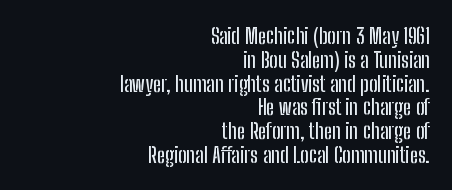
The image shows 22 px text type, upright; set right-aligned, tight line spacing (1.08x), normal letter spacing, not underlined.
